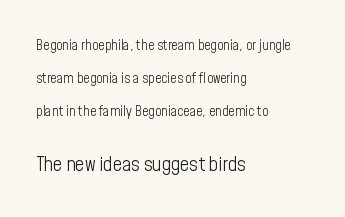
Q: Is the text bold? A: No.
Q: Is the text italic (slanted)? A: No, it is upright.
Q: Is the text underlined? A: No.
Q: How is the paragraph aligned? A: Left-aligned.
Q: Is the spacing between letters normal or unusually wide? A: Normal.
Q: Is the spacing between lines tight, normal or loose? A: Loose.
Q: Which block of text is set in a larger size, the first (top) or the second (bottom)? A: The second (bottom) one.
